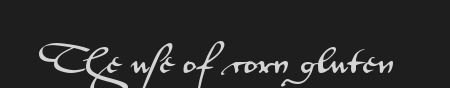
The image shows 29 px wide sans-serif type; set normal letter spacing, not underlined; medium stroke contrast and a small x-height.
